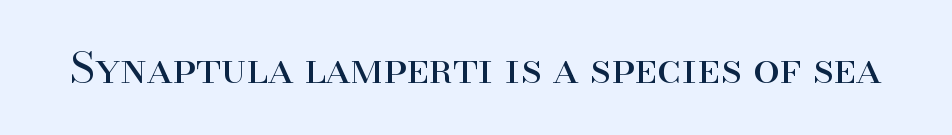
Lines of text with bare space underneath. You could not count columns in this text — the font is proportionally spaced. The rendering keeps characters at their native spacing. The letters stand upright; this is a roman face. Is the type heavy? It reads as light-to-regular instead. Small tapered or slab feet sit at the stroke ends, so this counts as serif.
